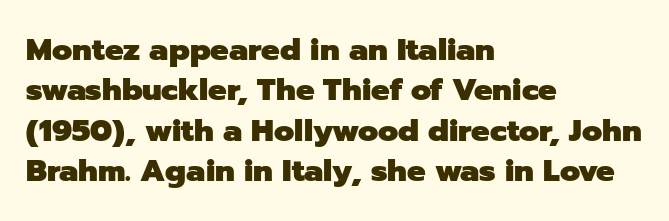
The image shows 31 px heavy sans-serif type, upright; set left-aligned, normal line spacing (1.3x), normal letter spacing, not underlined; low stroke contrast and a medium x-height.
